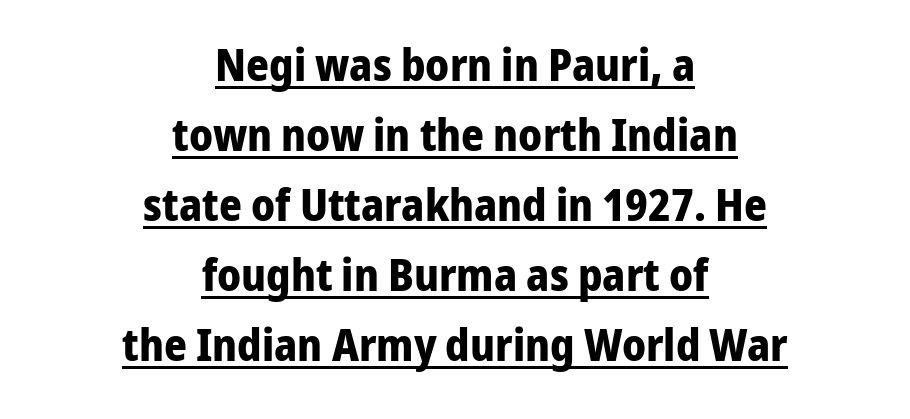
The image shows 44 px bold sans-serif type, upright; set centered, normal line spacing (1.59x), normal letter spacing, underlined; low stroke contrast and a medium x-height.
